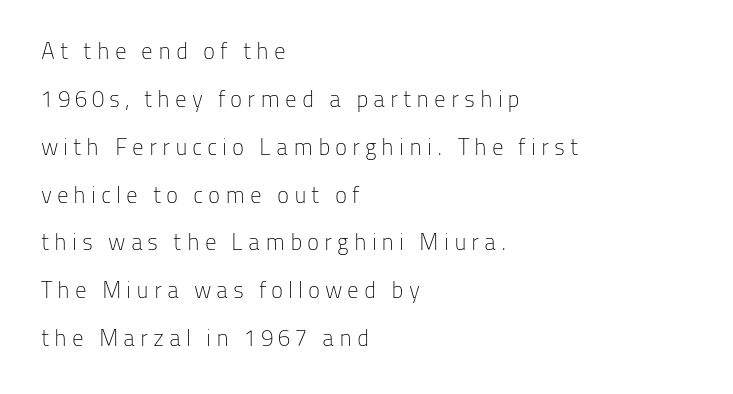
{"italic": "no", "bold": "no", "underline": "no", "align": "left", "line_spacing": "loose", "line_spacing_ratio": 2.08, "letter_spacing": "wide", "letter_spacing_em": 0.21, "glyph_px": 23}
